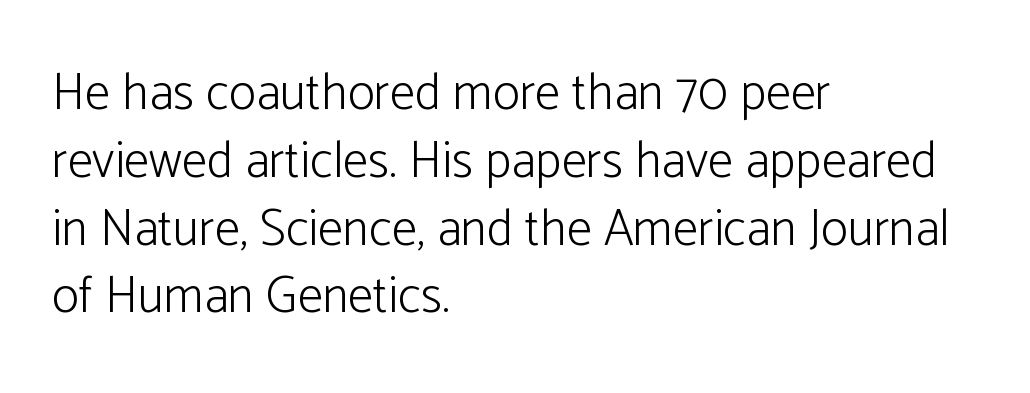
The lines in this sample share a left origin and differ only in where they stop. Tall strokes in this sample are plumb rather than angled. Letters rest on an invisible, unmarked baseline. Note the varied advance widths — an 'i' is clearly narrower than an 'm'.
